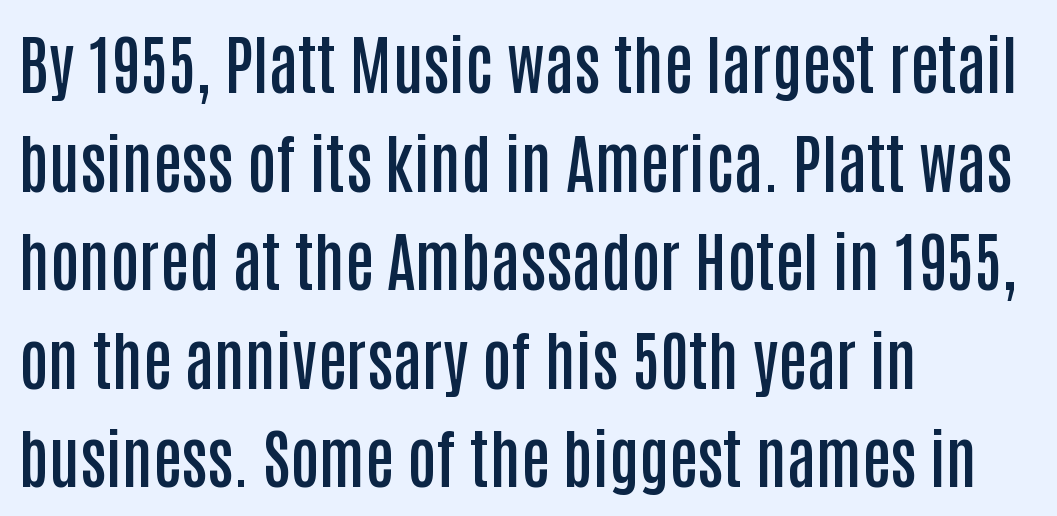
Q: Is the text bold? A: Semi-bold.
Q: Is the text italic (slanted)? A: No, it is upright.
Q: Is the typeface a serif or a sans-serif typeface? A: Sans-serif.
Q: Is the text underlined? A: No.
Q: How is the paragraph aligned? A: Left-aligned.
Q: Is the spacing between letters normal or unusually wide? A: Normal.
Q: Is the spacing between lines tight, normal or loose? A: Normal.
Q: Width (condensed, normal, or wide)? A: Condensed.
Q: Stroke contrast? A: Low.
Q: x-height? A: Large.
Q: Monospaced? A: No.
